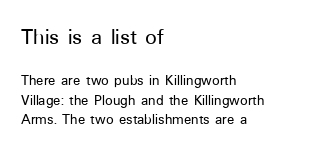
The image shows 23 px text type, upright; set left-aligned, normal line spacing (1.32x), normal letter spacing, not underlined; the first (top) block is 1.53x larger.
